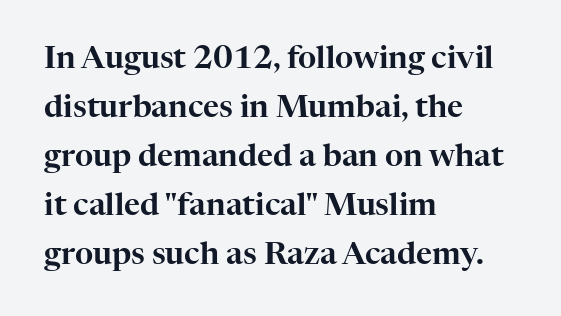
The image shows 31 px serif type, upright; set left-aligned, normal line spacing (1.58x), normal letter spacing, not underlined; high stroke contrast and a medium x-height.
